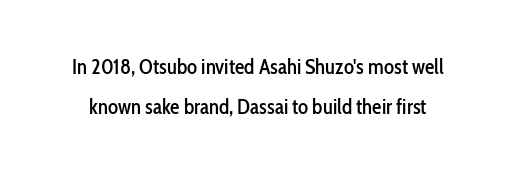
Q: Is the text italic (slanted)? A: No, it is upright.
Q: Is the text underlined? A: No.
Q: Is the spacing between letters normal or unusually wide? A: Normal.
Q: Is the spacing between lines tight, normal or loose? A: Loose.
